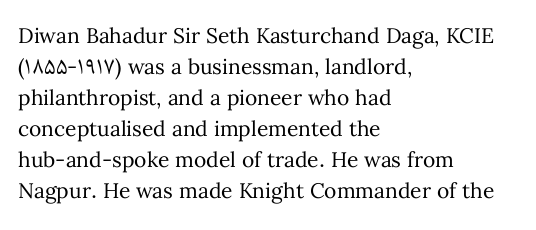
No chunkiness to these letters — they're not bold. The area under the type is left untouched. This rendering uses left alignment, leaving the right contour irregular. The font's upright variant was chosen for this text. Compared with typical body copy, the letter spacing here is the same.
